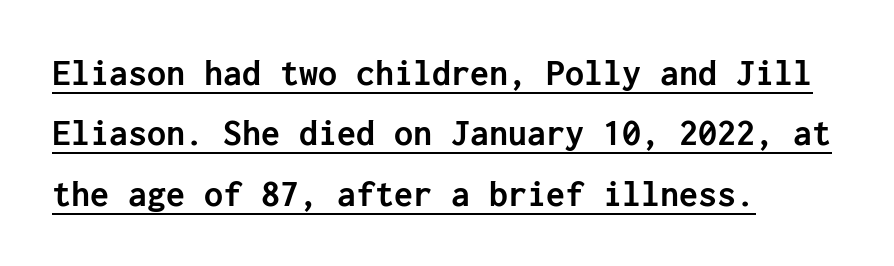
{"serif": "no", "italic": "no", "bold": "yes", "weight": "semibold", "width": "normal", "stroke_contrast": "low", "x_height": "medium", "underline": "yes", "align": "left", "line_spacing": "normal", "line_spacing_ratio": 1.59, "letter_spacing": "normal", "letter_spacing_em": 0.0, "glyph_px": 38}
